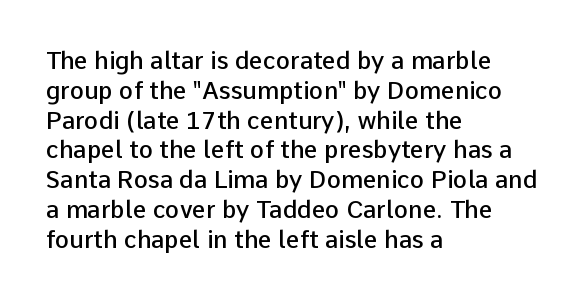
The image shows 24 px text type, upright; set left-aligned, line spacing 1.24x, normal letter spacing, not underlined.
